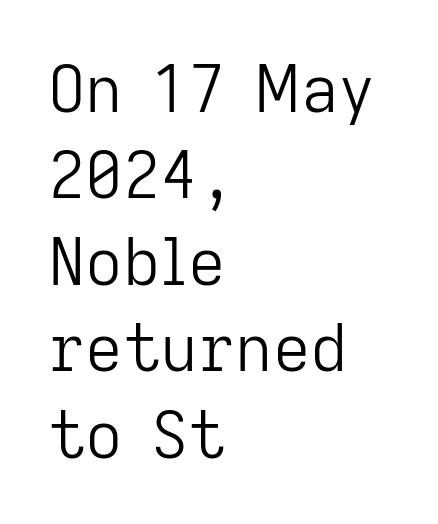
Q: Is the text bold? A: No.
Q: Is the text italic (slanted)? A: No, it is upright.
Q: Is the typeface a serif or a sans-serif typeface? A: Sans-serif.
Q: Is the text underlined? A: No.
Q: How is the paragraph aligned? A: Left-aligned.
Q: Is the spacing between letters normal or unusually wide? A: Normal.
Q: Is the spacing between lines tight, normal or loose? A: Normal.
Q: Width (condensed, normal, or wide)? A: Normal.
Q: Stroke contrast? A: Low.
Q: x-height? A: Medium.
Q: Monospaced? A: No.
